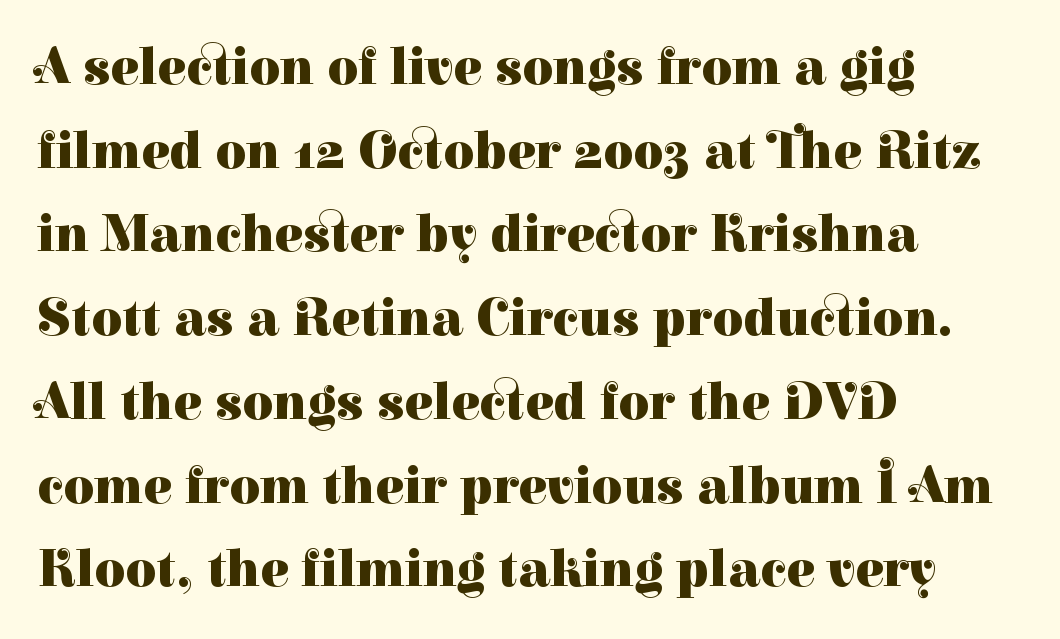
These lines sit exactly where default settings would place them. These lines were composed using upright roman letters. The paragraph shown leans on its left margin. Varying glyph widths throughout — classic text-font behaviour. The typeface chosen for these lines features serifs.
